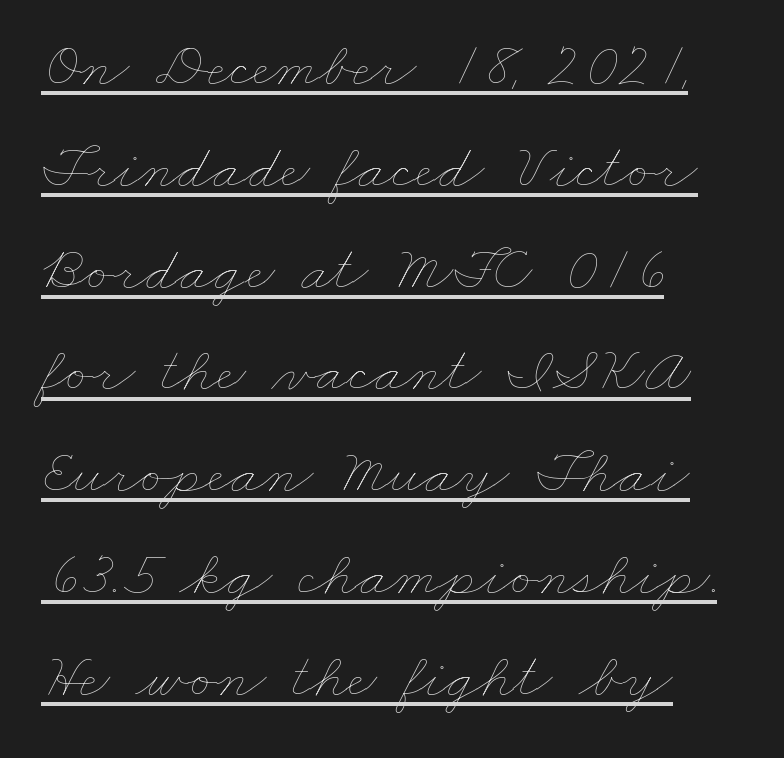
The image shows 64 px thin, wide type; set left-aligned, normal line spacing (1.59x), normal letter spacing, underlined; low stroke contrast and a small x-height.
